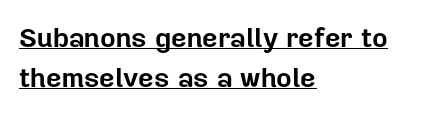
The image shows 27 px bold type, upright; set left-aligned, normal line spacing (1.47x), normal letter spacing, underlined.
